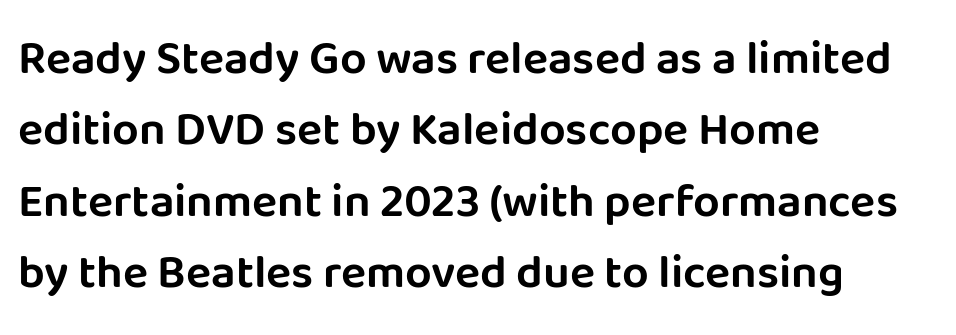
{"serif": "no", "italic": "no", "width": "normal", "stroke_contrast": "low", "x_height": "large", "monospaced": "no", "underline": "no", "align": "left", "line_spacing": "normal", "line_spacing_ratio": 1.52, "letter_spacing": "normal", "letter_spacing_em": 0.0, "glyph_px": 47}
